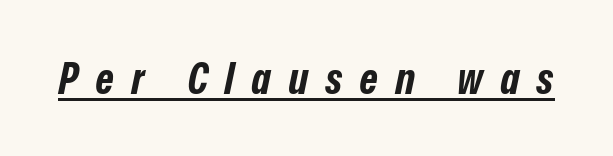
Q: Is the text bold? A: Yes.
Q: Is the text italic (slanted)? A: Yes, it leans right by about 12 degrees.
Q: Is the text underlined? A: Yes.
Q: Is the spacing between letters normal or unusually wide? A: Unusually wide.
Q: Width (condensed, normal, or wide)? A: Condensed.
Q: Stroke contrast? A: Low.
Q: x-height? A: Medium.
Q: Monospaced? A: No.
